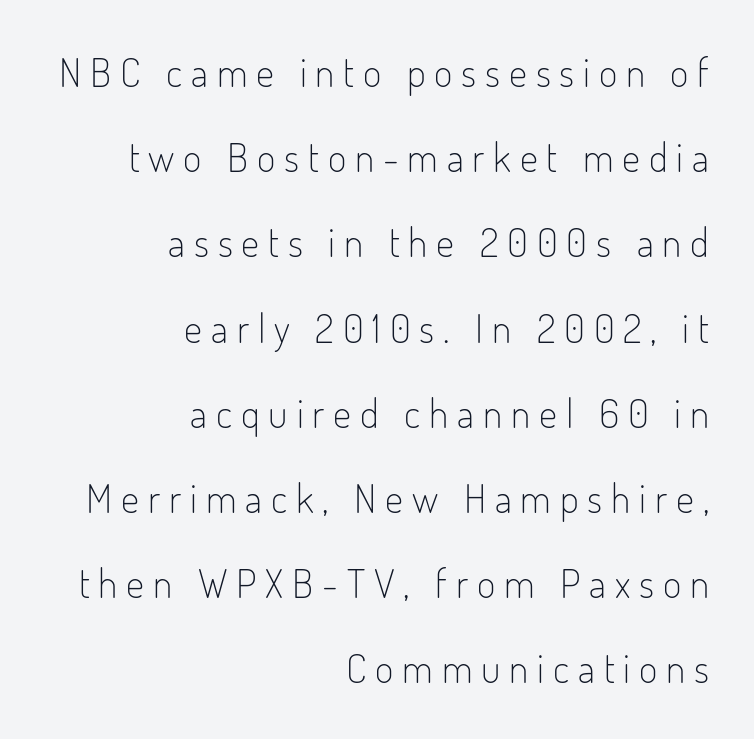
{"serif": "no", "italic": "no", "bold": "no", "weight": "light", "width": "condensed", "stroke_contrast": "low", "x_height": "small", "monospaced": "no", "underline": "no", "align": "right", "line_spacing": "loose", "line_spacing_ratio": 2.13, "letter_spacing": "wide", "letter_spacing_em": 0.22, "glyph_px": 40}
